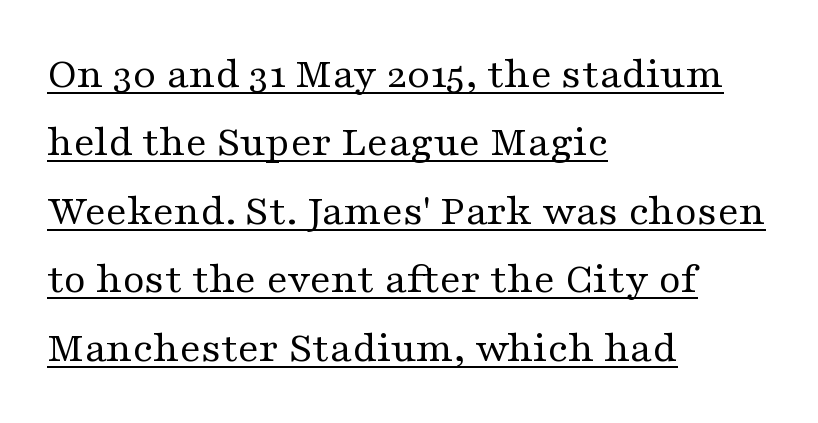
{"serif": "yes", "italic": "no", "bold": "no", "weight": "regular", "width": "wide", "stroke_contrast": "medium", "x_height": "medium", "monospaced": "no", "underline": "yes", "align": "left", "line_spacing": "normal", "line_spacing_ratio": 1.52, "letter_spacing": "normal", "letter_spacing_em": 0.0, "glyph_px": 45}
